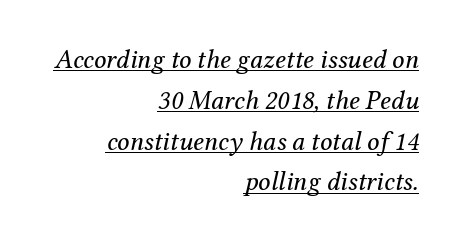
The image shows 27 px text type, italic (leaning right); set right-aligned, normal line spacing (1.51x), normal letter spacing, underlined.
